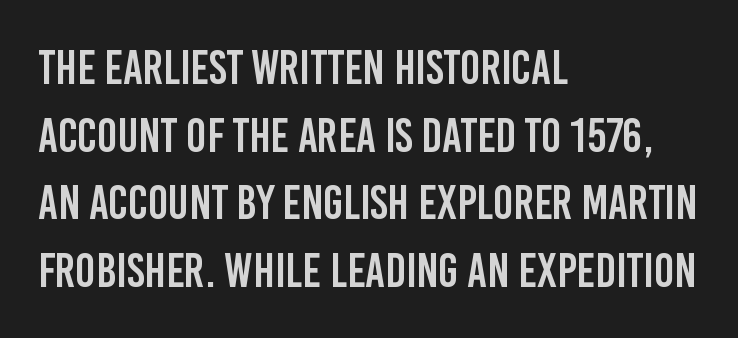
The image shows 48 px condensed sans-serif type, upright; set left-aligned, normal line spacing (1.41x), normal letter spacing, not underlined; low stroke contrast and a large x-height.
